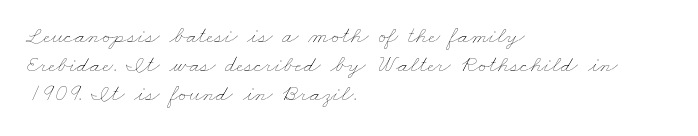
{"bold": "no", "underline": "no", "align": "left", "line_spacing_ratio": 1.21, "letter_spacing": "normal", "letter_spacing_em": 0.0, "glyph_px": 24}
